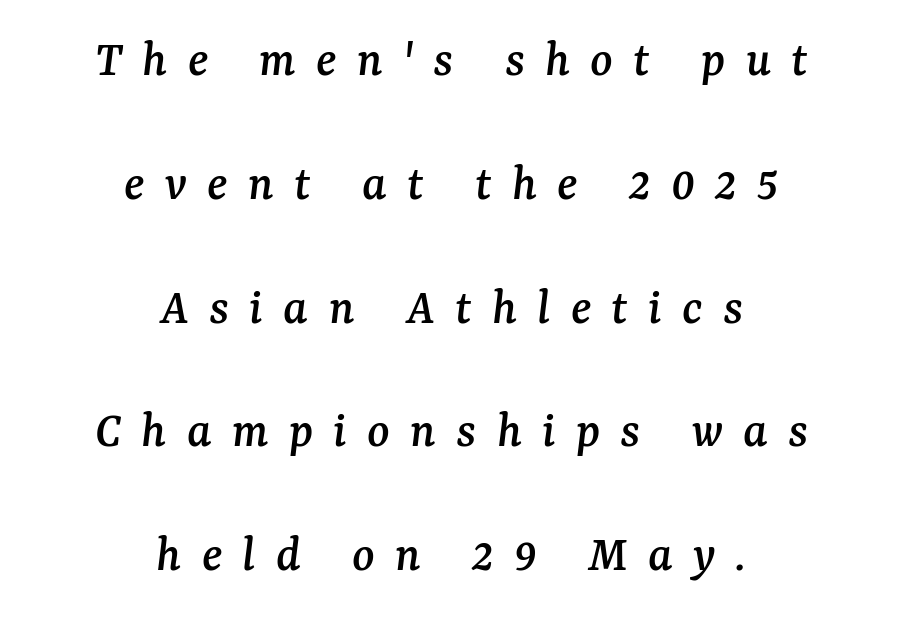
The image shows 52 px serif type, italic (leaning right); set centered, loose line spacing (2.38x), unusually wide letter spacing (+0.39 em), not underlined; medium stroke contrast and a medium x-height.
